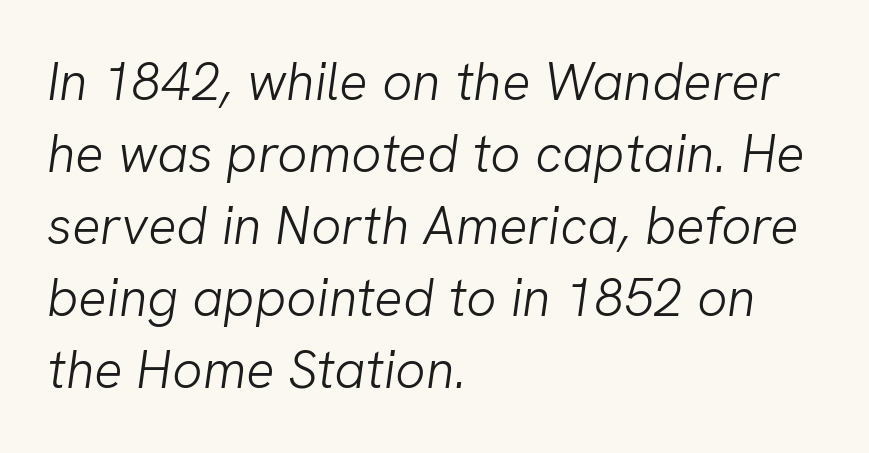
The string is rendered with underlining switched off. Vertical spacing — default. The characters display no serif detailing; their extremities are plain. Compared with a typical body face, this is equally light or lighter still. Varying glyph widths throughout — classic text-font behaviour. Honestly, the letter spacing is just normal — you wouldn't notice it.
